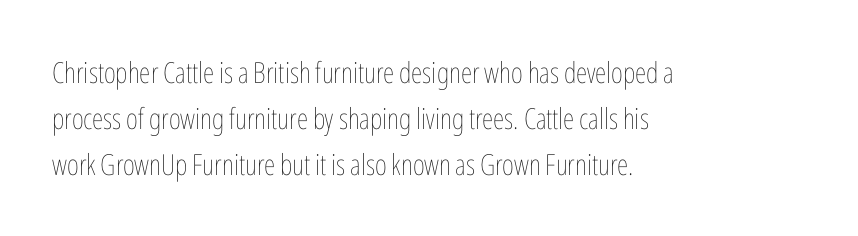
Letters have the restrained weight of plain body copy at most. The typesetter chose a ragged-right arrangement here. This rendering features lettering with no underline. You can tell it's not italic because the verticals are truly vertical.
